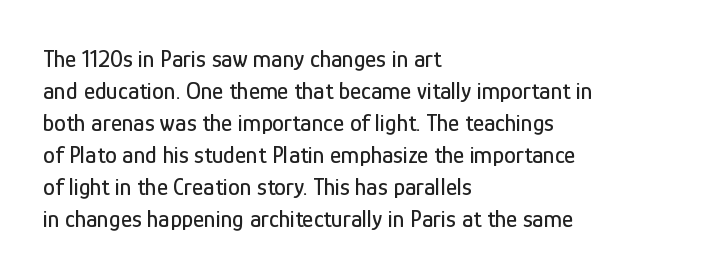
The image shows 24 px text type, upright; set left-aligned, normal line spacing (1.33x), normal letter spacing, not underlined.
